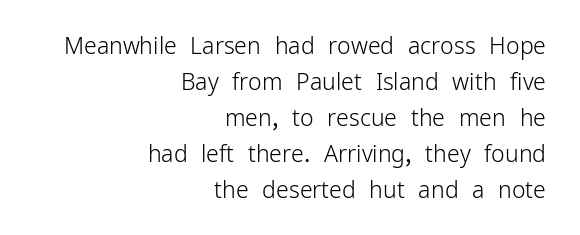
The image shows 23 px text type, upright; set right-aligned, normal line spacing (1.56x), normal letter spacing, not underlined.
